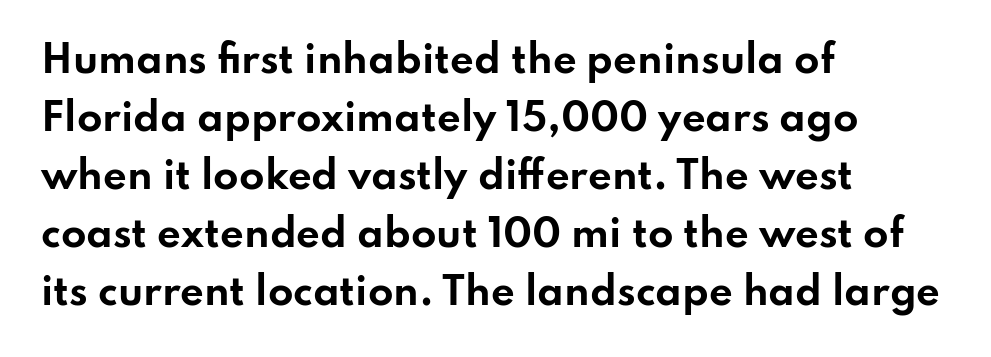
Q: Is the text bold? A: Yes.
Q: Is the text italic (slanted)? A: No, it is upright.
Q: Is the typeface a serif or a sans-serif typeface? A: Sans-serif.
Q: Is the text underlined? A: No.
Q: How is the paragraph aligned? A: Left-aligned.
Q: Is the spacing between letters normal or unusually wide? A: Normal.
Q: Is the spacing between lines tight, normal or loose? A: Normal.
Q: Width (condensed, normal, or wide)? A: Wide.
Q: Stroke contrast? A: Low.
Q: x-height? A: Small.
Q: Monospaced? A: No.
